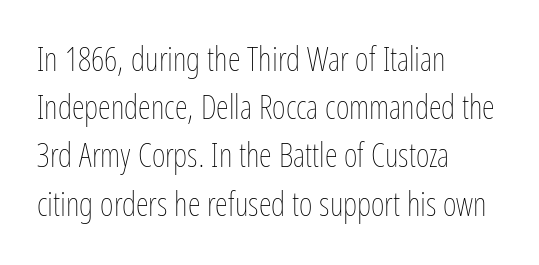
The image shows 33 px thin, condensed type, upright; set left-aligned, normal line spacing (1.46x), normal letter spacing, not underlined; low stroke contrast and a medium x-height.
